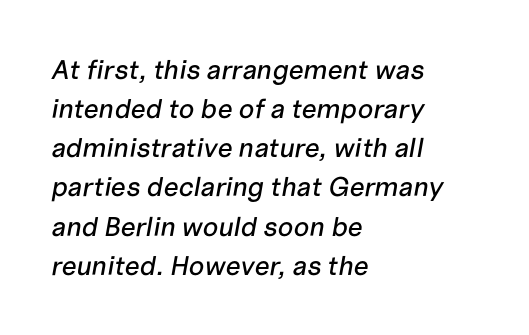
Is there much room between lines? A standard amount, neither cramped nor airy. Short note: letters normally spaced. The rendering anchors every line to the left-hand side. Anything drawn beneath the words? Only blank space. Italic: yes, the glyphs are oblique.
